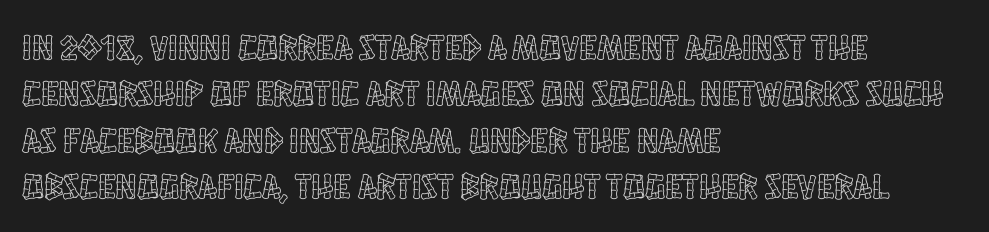
In CSS terms this would be text-align: left. No word sits above an underline. Posture: vertical. The space between consecutive lines is moderate. Students, note that the glyphs here touch the page at normal intervals. Do the characters align in a grid? No, the font is proportional.
